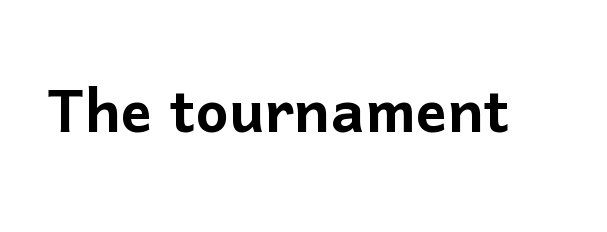
If you drew a line through each stem, it would be perfectly vertical. Each letter keeps its own natural width here, so spacing adapts to shape. The space beneath each line is pristine and unruled. Characters follow at the spacing the type designer built in. Stroke terminals: plain, sans-serif.
